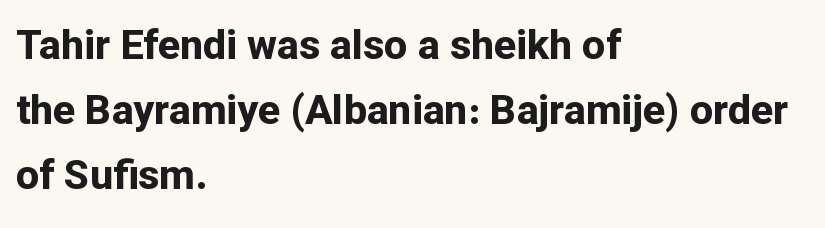
{"serif": "no", "italic": "no", "bold": "yes", "weight": "bold", "width": "normal", "stroke_contrast": "low", "x_height": "medium", "monospaced": "no", "underline": "no", "align": "left", "line_spacing": "normal", "line_spacing_ratio": 1.58, "letter_spacing": "normal", "letter_spacing_em": 0.0, "glyph_px": 41}
